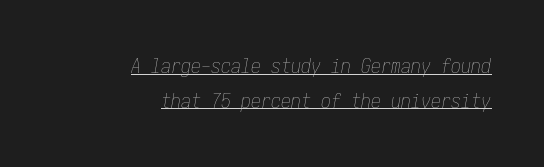
{"italic": "yes", "lean": "right", "slant_degrees": 10, "bold": "no", "underline": "yes", "align": "right", "line_spacing_ratio": 1.73, "letter_spacing": "normal", "letter_spacing_em": 0.0, "glyph_px": 20}
